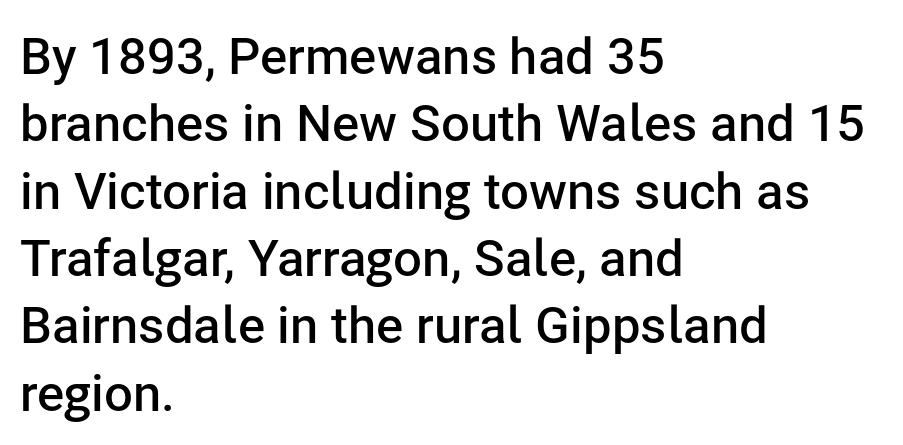
Note the varied advance widths — an 'i' is clearly narrower than an 'm'. Between one letter and the next there's only the usual sliver of space. I'd call this a sans setting — the letters go barefoot. The foot of each line stays bare and open.
